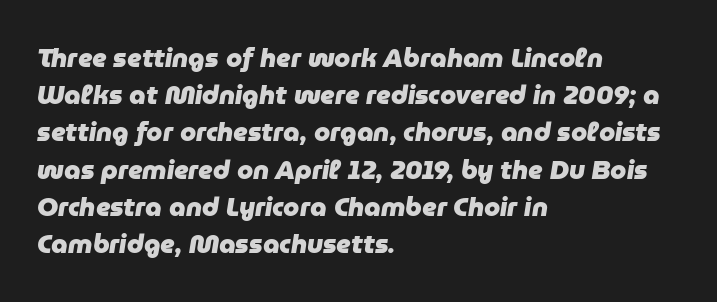
Horizontal alignment here is leftward, the default for most running prose. What weight is shown? A full bold with thick strokes. Glance below the letters and you will spot only blank space. The letterforms sit shoulder to shoulder at normal distance. Rendered with sloped, italic letterforms. These lines sit exactly where default settings would place them.
